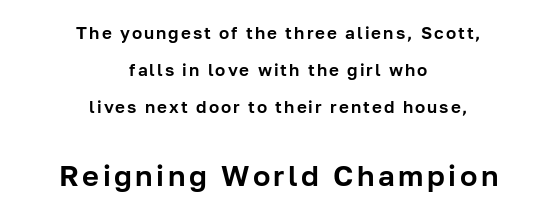
Q: Is the text italic (slanted)? A: No, it is upright.
Q: Is the typeface a serif or a sans-serif typeface? A: Sans-serif.
Q: Is the text underlined? A: No.
Q: How is the paragraph aligned? A: Centered.
Q: Is the spacing between lines tight, normal or loose? A: Loose.
Q: Which block of text is set in a larger size, the first (top) or the second (bottom)? A: The second (bottom) one.
Q: Width (condensed, normal, or wide)? A: Normal.
Q: Stroke contrast? A: Low.
Q: x-height? A: Medium.
Q: Monospaced? A: No.
